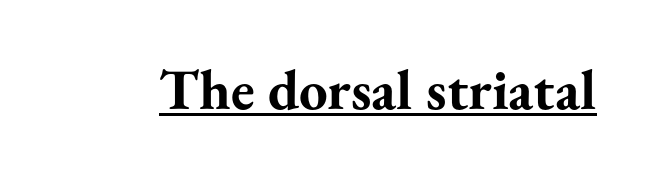
These lines are rendered in a variable-pitch font. Observe the ordinary spacing: letters are neighbours, not strangers. If you drew a line through each stem, it would be perfectly vertical. Small tapered or slab feet sit at the stroke ends, so this counts as serif. Chunky letters — that's bold for sure.
